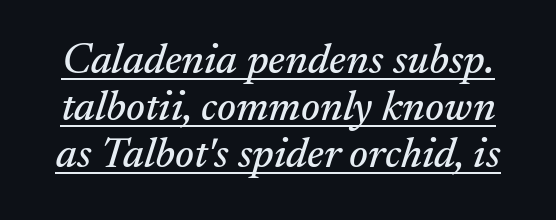
The passage shown is typeset with a serif family. Spacing verdict: proportional, widths tailored to each character. Does the lettering tilt? It does — this is italic. Nobody touched the tracking dial on this one. Decoration check: the copy is underlined. The rendering uses a small line-height, squeezing the rows.
